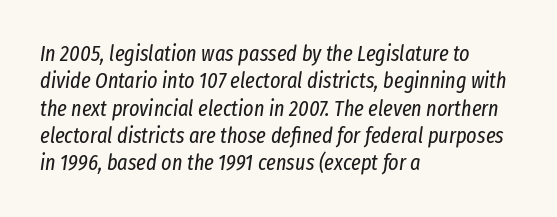
The image shows 22 px text type, italic (leaning right); set left-aligned, line spacing 1.24x, normal letter spacing, not underlined.
